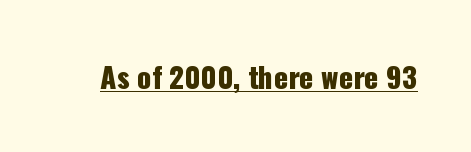
The image shows 29 px condensed sans-serif type, upright; set normal letter spacing, underlined; low stroke contrast and a medium x-height.
